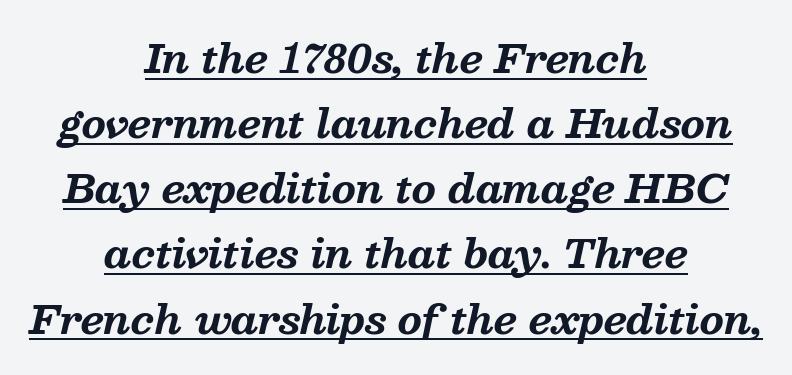
Q: Is the text bold? A: Yes.
Q: Is the text italic (slanted)? A: Yes, it leans right by about 13 degrees.
Q: Is the typeface a serif or a sans-serif typeface? A: Serif.
Q: Is the text underlined? A: Yes.
Q: How is the paragraph aligned? A: Centered.
Q: Is the spacing between letters normal or unusually wide? A: Normal.
Q: Is the spacing between lines tight, normal or loose? A: Normal.
Q: Width (condensed, normal, or wide)? A: Normal.
Q: Stroke contrast? A: Medium.
Q: x-height? A: Medium.
Q: Monospaced? A: No.
